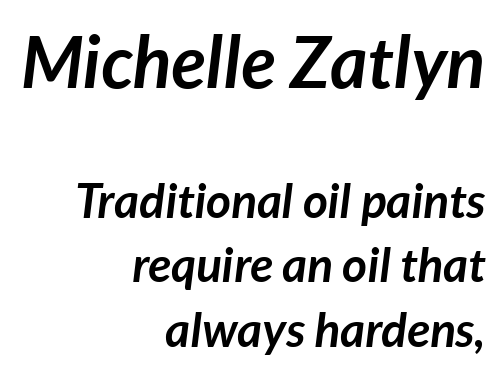
The image shows 72 px semibold type, italic (leaning right); set right-aligned, normal line spacing (1.34x), normal letter spacing, not underlined; the first (top) block is 1.5x larger; low stroke contrast and a medium x-height.
